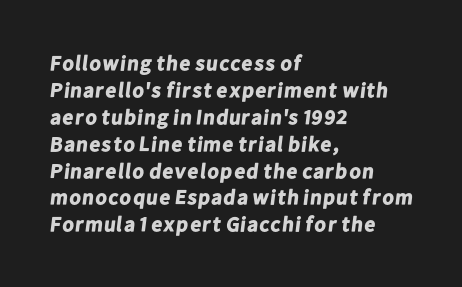
The face used here has the dense, thick strokes of a bold. Typeset ragged right — the left edge is the straight one. Compared with typical paragraphs, the rows here are spaced about the same. Standard letterfit; no display-style spreading of the glyphs. A bare baseline throughout the passage.
